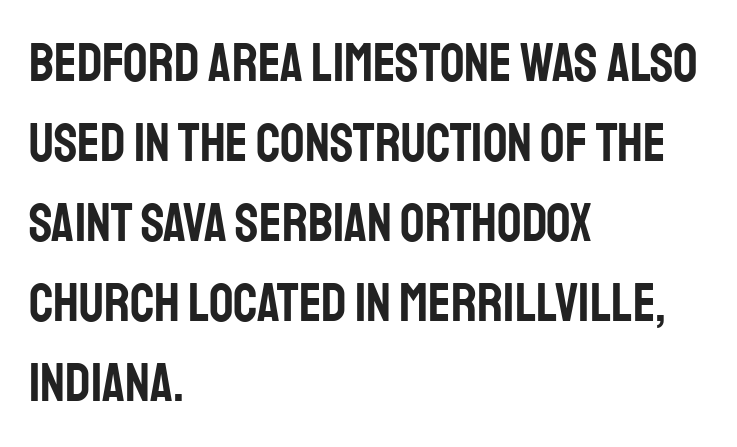
The characters display no serif detailing; their extremities are plain. Observe the ordinary spacing: letters are neighbours, not strangers. Does the leading feel generous? No, just average. Each letter keeps its own natural width here, so spacing adapts to shape.
